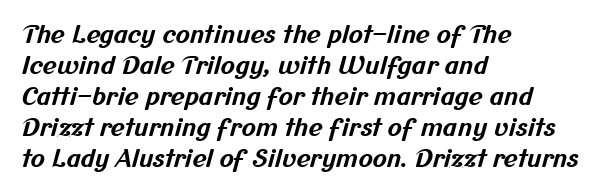
As a designer I'd log this as weight 700, bold. Short note: letters normally spaced. Leftover space on each line is placed entirely after the last word. The rendering uses a moderate line-height, typical for paragraphs. Unmarked baselines from the first word to the last.
